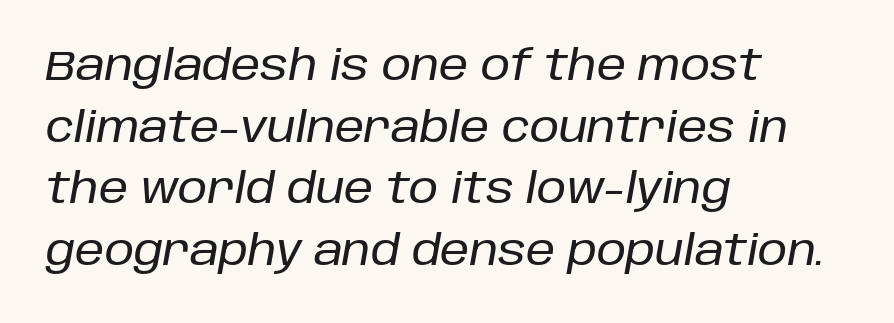
{"italic": "yes", "lean": "right", "slant_degrees": 10, "width": "normal", "stroke_contrast": "low", "x_height": "large", "monospaced": "no", "underline": "no", "align": "left", "line_spacing": "normal", "line_spacing_ratio": 1.47, "letter_spacing": "normal", "letter_spacing_em": 0.0, "glyph_px": 42}
